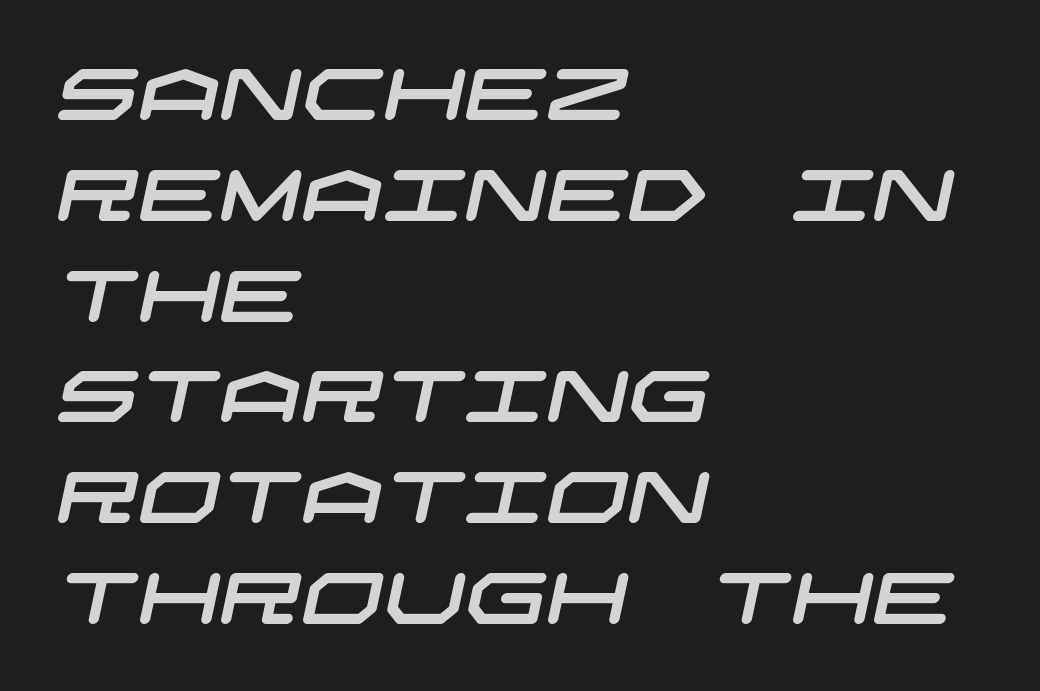
Q: Is the typeface a serif or a sans-serif typeface? A: Sans-serif.
Q: Is the text underlined? A: No.
Q: How is the paragraph aligned? A: Left-aligned.
Q: Is the spacing between letters normal or unusually wide? A: Normal.
Q: Is the spacing between lines tight, normal or loose? A: Normal.
Q: Width (condensed, normal, or wide)? A: Wide.
Q: Stroke contrast? A: Low.
Q: x-height? A: Large.
